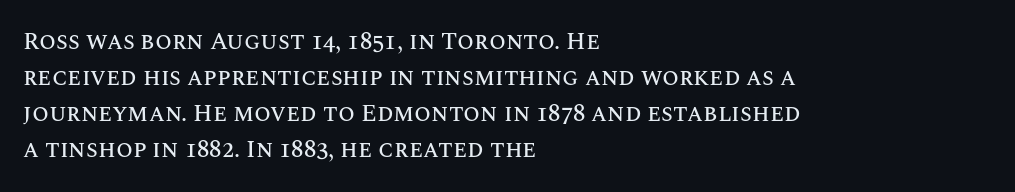
{"italic": "no", "underline": "no", "align": "left", "line_spacing": "normal", "line_spacing_ratio": 1.5, "letter_spacing": "normal", "letter_spacing_em": 0.0, "glyph_px": 24}
